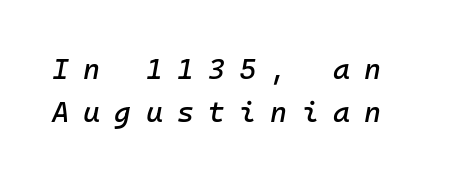
{"italic": "yes", "lean": "right", "slant_degrees": 10, "width": "normal", "stroke_contrast": "low", "x_height": "medium", "underline": "no", "line_spacing": "normal", "line_spacing_ratio": 1.5, "letter_spacing": "wide", "letter_spacing_em": 0.49, "glyph_px": 29}
